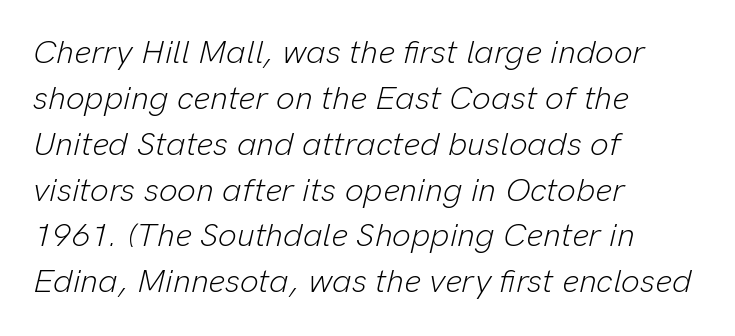
Q: Is the text bold? A: No.
Q: Is the text italic (slanted)? A: Yes, it leans right by about 13 degrees.
Q: Is the text underlined? A: No.
Q: How is the paragraph aligned? A: Left-aligned.
Q: Is the spacing between letters normal or unusually wide? A: Normal.
Q: Is the spacing between lines tight, normal or loose? A: Normal.
Q: Width (condensed, normal, or wide)? A: Normal.
Q: Stroke contrast? A: Low.
Q: x-height? A: Medium.
Q: Monospaced? A: No.
